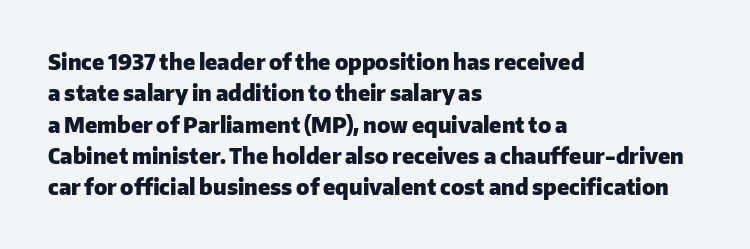
{"italic": "no", "bold": "yes", "underline": "no", "align": "left", "line_spacing": "normal", "line_spacing_ratio": 1.49, "letter_spacing": "normal", "letter_spacing_em": 0.0, "glyph_px": 21}
